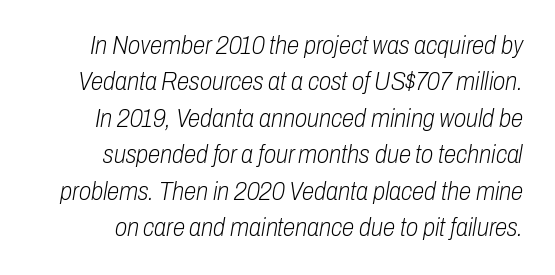
Q: Is the text bold? A: No.
Q: Is the text italic (slanted)? A: Yes, it leans right by about 10 degrees.
Q: Is the text underlined? A: No.
Q: Is the spacing between letters normal or unusually wide? A: Normal.
Q: Is the spacing between lines tight, normal or loose? A: Normal.
